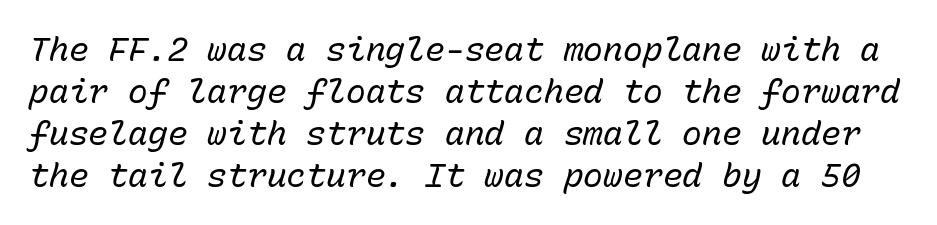
The image shows 33 px regular-weight type, italic (leaning right), monospaced; set normal line spacing (1.27x), normal letter spacing, not underlined; low stroke contrast and a medium x-height.
